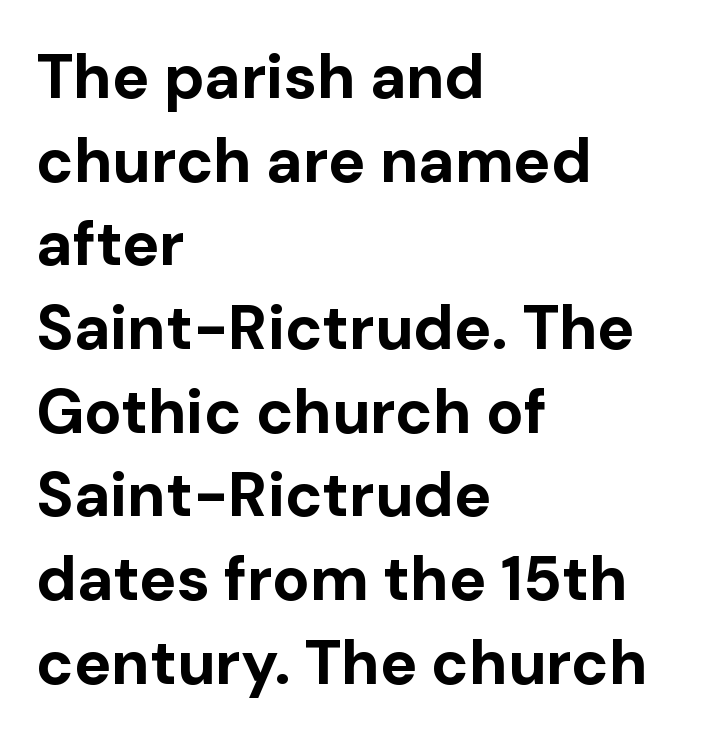
{"serif": "no", "italic": "no", "bold": "yes", "weight": "bold", "width": "normal", "stroke_contrast": "low", "x_height": "medium", "monospaced": "no", "underline": "no", "align": "left", "line_spacing": "normal", "line_spacing_ratio": 1.35, "letter_spacing": "normal", "letter_spacing_em": 0.0, "glyph_px": 62}
